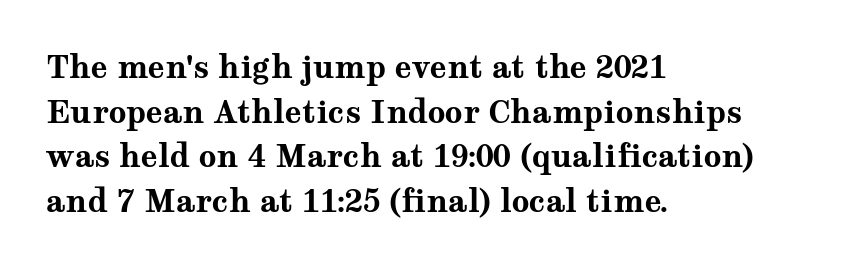
Unlike a clean sans, this face finishes its strokes with serifs. These lines keep a tight, regular rhythm from letter to letter. Layout note: lines flush left. The type sits square on the baseline with zero lean.
